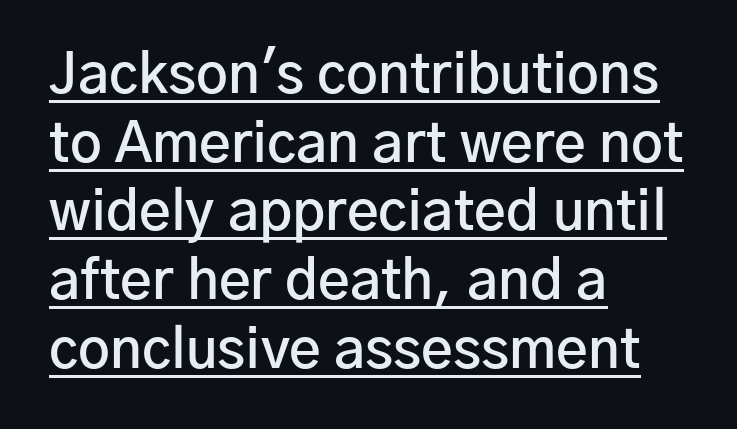
Q: Is the text bold? A: Semi-bold.
Q: Is the text italic (slanted)? A: No, it is upright.
Q: Is the typeface a serif or a sans-serif typeface? A: Sans-serif.
Q: Is the text underlined? A: Yes.
Q: How is the paragraph aligned? A: Left-aligned.
Q: Is the spacing between letters normal or unusually wide? A: Normal.
Q: Is the spacing between lines tight, normal or loose? A: Normal.
Q: Width (condensed, normal, or wide)? A: Normal.
Q: Stroke contrast? A: Low.
Q: x-height? A: Medium.
Q: Monospaced? A: No.
